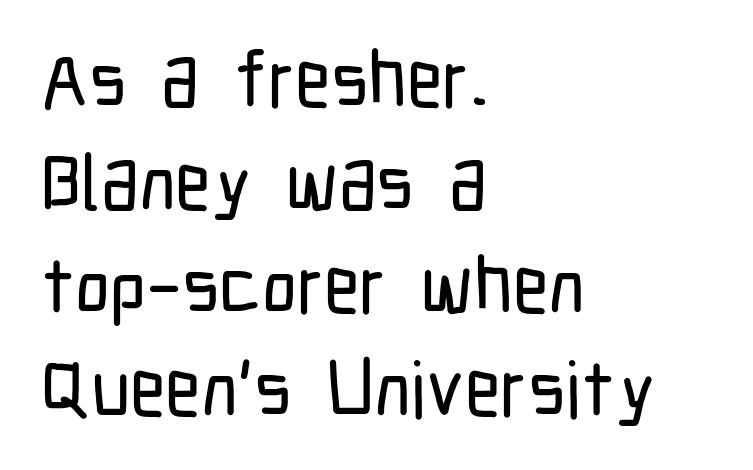
The image shows 78 px condensed sans-serif type, upright; set left-aligned, normal line spacing (1.32x), normal letter spacing, not underlined; low stroke contrast and a medium x-height.
